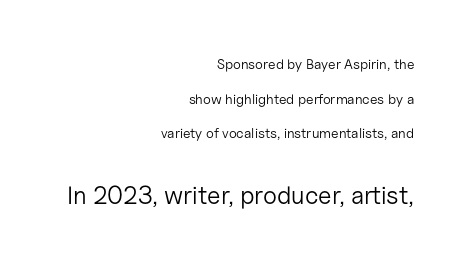
No word sits above an underline. Visually, the bottom section dominates because its glyphs are scaled up. The text block is weighted toward the right margin, trailing off unevenly leftward. Posture: straight, roman, zero tilt. Does extra space separate the letters? No, they use regular spacing. Caption: face not bold, strokes unweighted.
